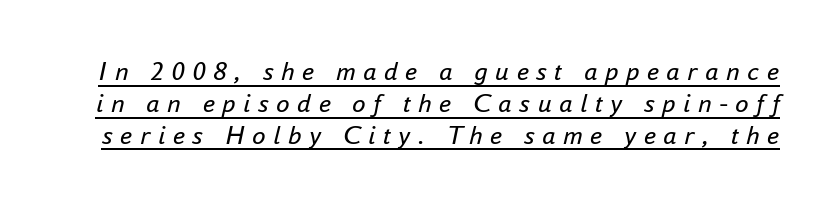
The image shows 27 px text type, italic (leaning right); set line spacing 1.18x, unusually wide letter spacing (+0.28 em), underlined.
